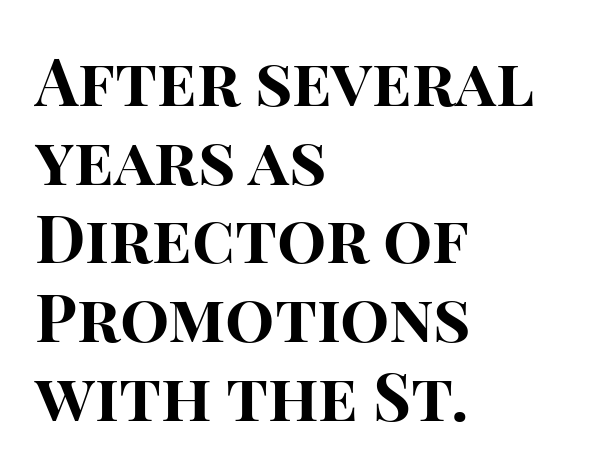
The image shows 65 px bold sans-serif type, upright; set left-aligned, line spacing 1.21x, normal letter spacing, not underlined; high stroke contrast and a large x-height.
